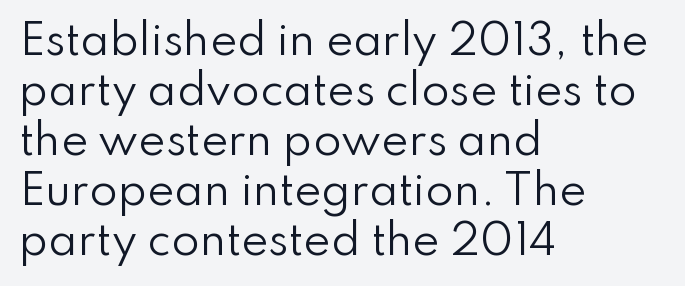
Q: Is the text bold? A: No.
Q: Is the text italic (slanted)? A: No, it is upright.
Q: Is the typeface a serif or a sans-serif typeface? A: Sans-serif.
Q: Is the text underlined? A: No.
Q: How is the paragraph aligned? A: Left-aligned.
Q: Is the spacing between letters normal or unusually wide? A: Normal.
Q: Width (condensed, normal, or wide)? A: Normal.
Q: Stroke contrast? A: Low.
Q: x-height? A: Small.
Q: Monospaced? A: No.
